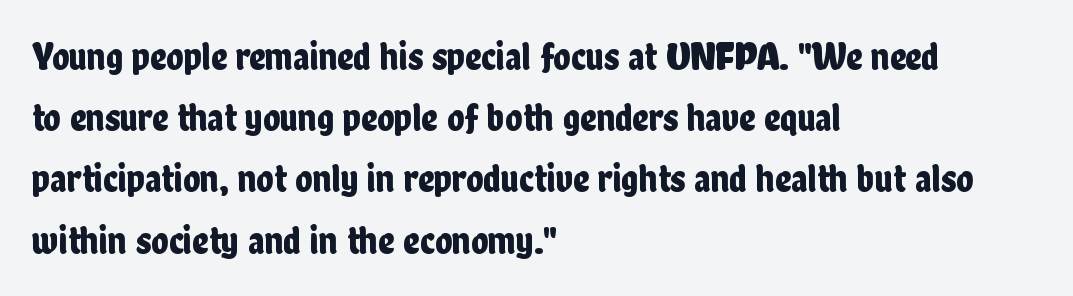
Q: Is the text italic (slanted)? A: No, it is upright.
Q: Is the typeface a serif or a sans-serif typeface? A: Sans-serif.
Q: Is the text underlined? A: No.
Q: How is the paragraph aligned? A: Left-aligned.
Q: Is the spacing between letters normal or unusually wide? A: Normal.
Q: Is the spacing between lines tight, normal or loose? A: Normal.
Q: Width (condensed, normal, or wide)? A: Condensed.
Q: Stroke contrast? A: Low.
Q: x-height? A: Medium.
Q: Monospaced? A: No.
